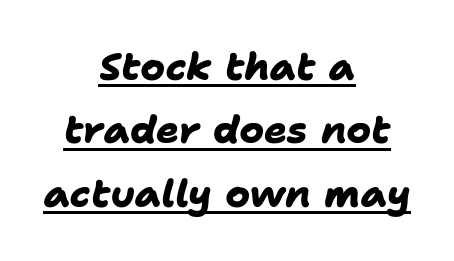
The image shows 38 px heavy sans-serif type; set centered, normal line spacing (1.67x), normal letter spacing, underlined; low stroke contrast and a medium x-height.
